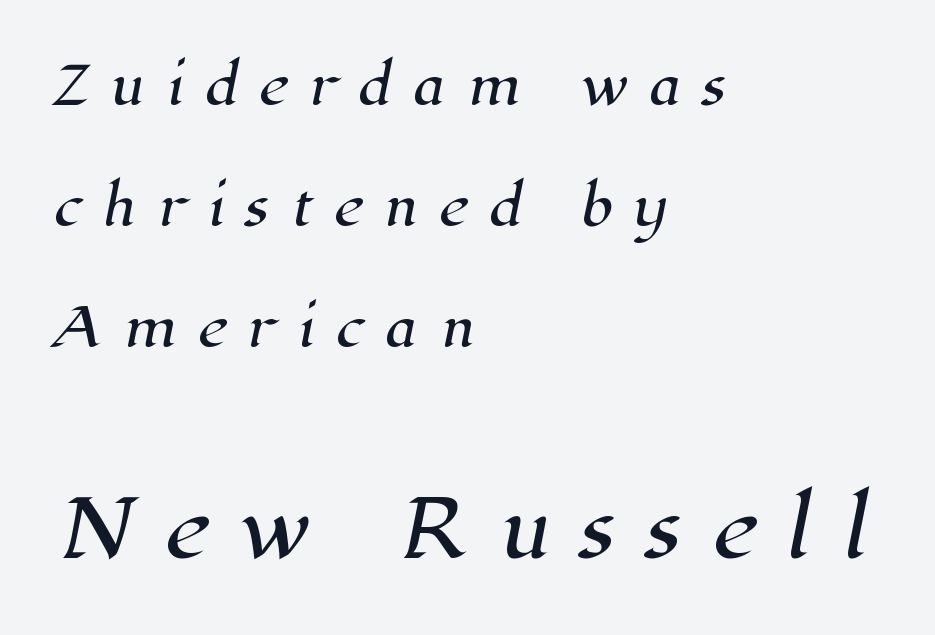
{"serif": "yes", "width": "normal", "stroke_contrast": "high", "x_height": "medium", "monospaced": "no", "underline": "no", "align": "left", "line_spacing": "loose", "line_spacing_ratio": 2.33, "letter_spacing": "wide", "letter_spacing_em": 0.39, "larger_block": "second", "size_ratio": 1.5, "glyph_px": 78}
